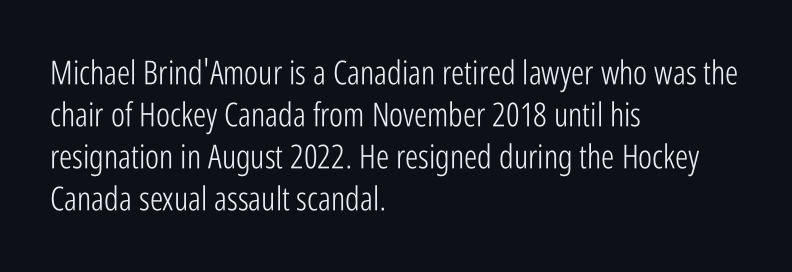
{"serif": "no", "italic": "no", "bold": "no", "weight": "light", "width": "condensed", "stroke_contrast": "low", "x_height": "medium", "monospaced": "no", "underline": "no", "align": "left", "line_spacing": "normal", "line_spacing_ratio": 1.27, "letter_spacing": "normal", "letter_spacing_em": 0.0, "glyph_px": 33}
